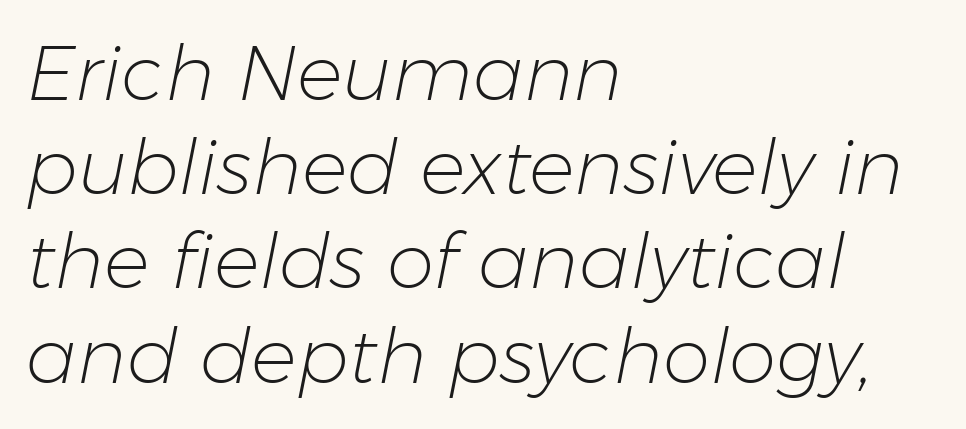
Q: Is the text bold? A: No.
Q: Is the text italic (slanted)? A: Yes, it leans right by about 11 degrees.
Q: Is the text underlined? A: No.
Q: How is the paragraph aligned? A: Left-aligned.
Q: Is the spacing between letters normal or unusually wide? A: Normal.
Q: Width (condensed, normal, or wide)? A: Normal.
Q: Stroke contrast? A: Low.
Q: x-height? A: Medium.
Q: Monospaced? A: No.
